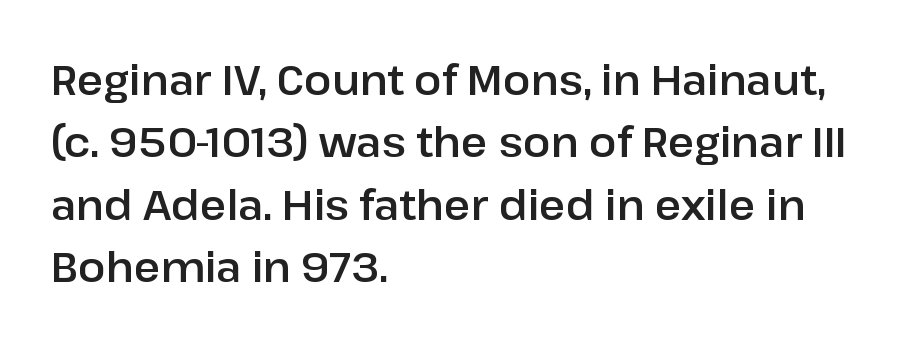
{"serif": "no", "italic": "no", "width": "normal", "stroke_contrast": "low", "x_height": "medium", "monospaced": "no", "underline": "no", "align": "left", "line_spacing": "normal", "line_spacing_ratio": 1.52, "letter_spacing": "normal", "letter_spacing_em": 0.0, "glyph_px": 41}
